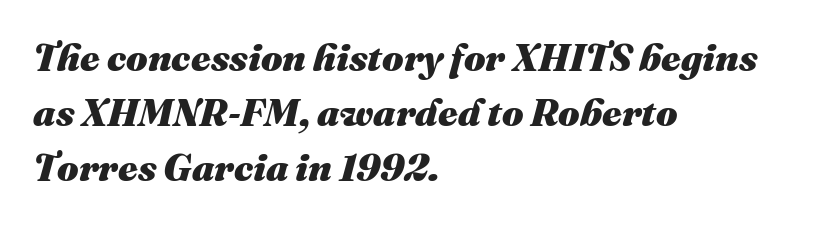
The zone under the glyphs is completely vacant. A typesetter would call this proportional, since set widths differ per character. On the weight axis this lands at bold, roughly 700. Leading matches the norm, producing a regular column. Slanted lettering throughout.
